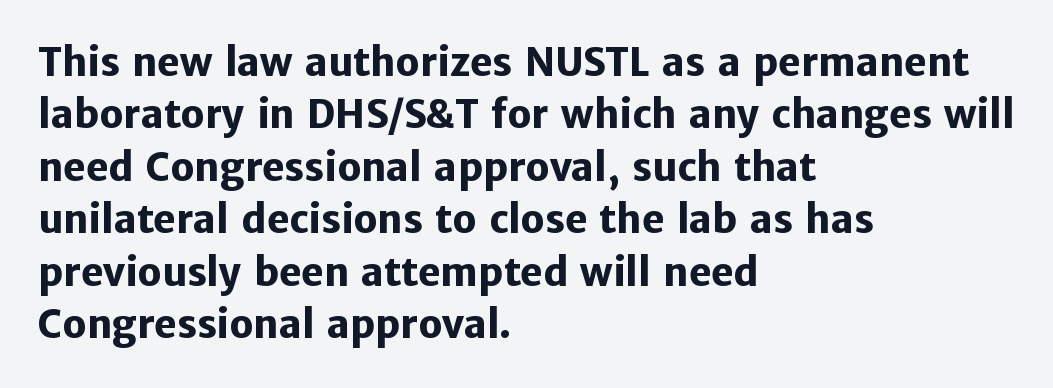
Q: Is the text bold? A: Yes.
Q: Is the text italic (slanted)? A: No, it is upright.
Q: Is the typeface a serif or a sans-serif typeface? A: Sans-serif.
Q: Is the text underlined? A: No.
Q: How is the paragraph aligned? A: Left-aligned.
Q: Is the spacing between letters normal or unusually wide? A: Normal.
Q: Is the spacing between lines tight, normal or loose? A: Normal.
Q: Width (condensed, normal, or wide)? A: Normal.
Q: Stroke contrast? A: Low.
Q: x-height? A: Medium.
Q: Monospaced? A: No.
